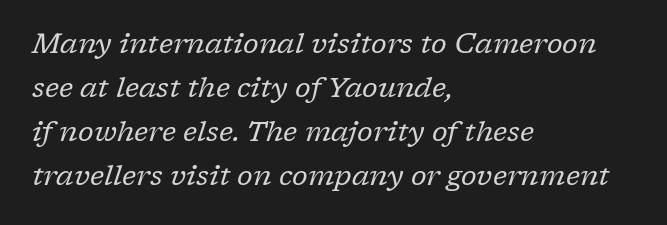
If you drew a ruler down the left edge, every line would touch it. Designer's note — italics engaged. Check the space under the baseline: it is left empty. Varying glyph widths throughout — classic text-font behaviour.
